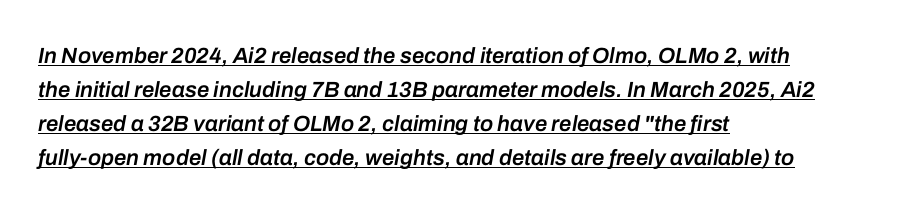
The image shows 22 px text type, italic (leaning right); set left-aligned, normal line spacing (1.54x), normal letter spacing, underlined.
